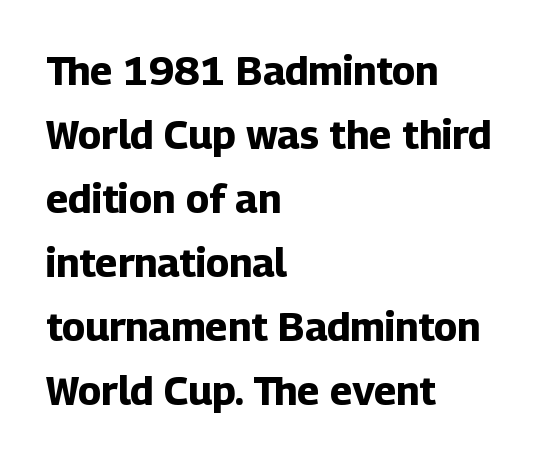
The image shows 40 px bold sans-serif type, upright; set left-aligned, normal line spacing (1.6x), normal letter spacing, not underlined; low stroke contrast and a medium x-height.
